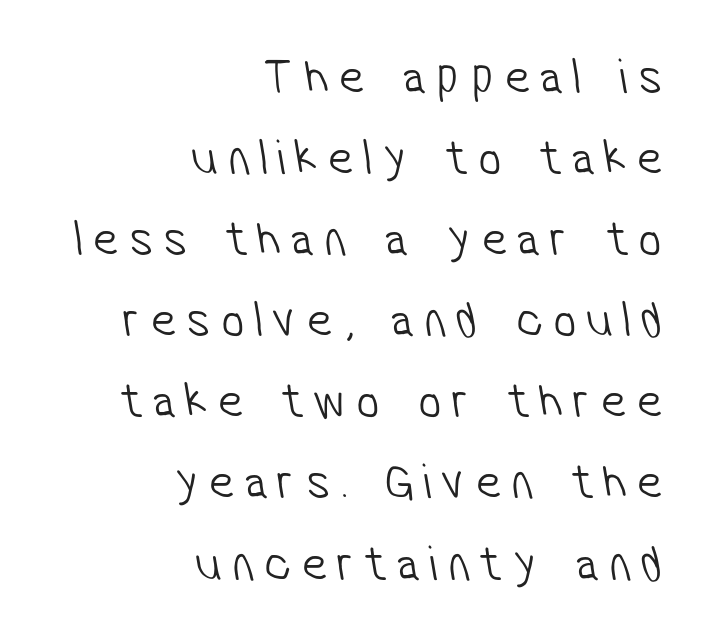
Q: Is the text bold? A: No.
Q: Is the typeface a serif or a sans-serif typeface? A: Sans-serif.
Q: Is the text underlined? A: No.
Q: How is the paragraph aligned? A: Right-aligned.
Q: Is the spacing between letters normal or unusually wide? A: Unusually wide.
Q: Is the spacing between lines tight, normal or loose? A: Normal.
Q: Width (condensed, normal, or wide)? A: Condensed.
Q: Stroke contrast? A: Low.
Q: x-height? A: Medium.
Q: Monospaced? A: No.
